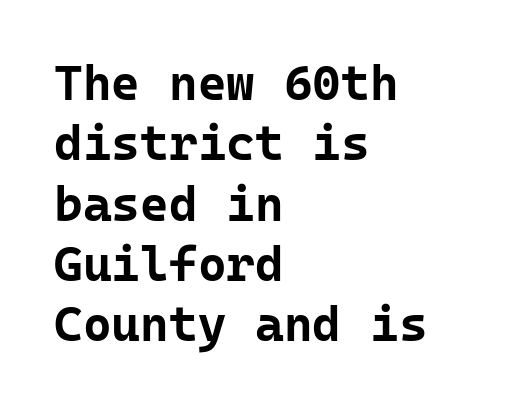
{"serif": "no", "italic": "no", "bold": "yes", "weight": "bold", "width": "normal", "stroke_contrast": "low", "x_height": "medium", "monospaced": "yes", "underline": "no", "align": "left", "line_spacing_ratio": 1.23, "letter_spacing": "normal", "letter_spacing_em": 0.0, "glyph_px": 49}
